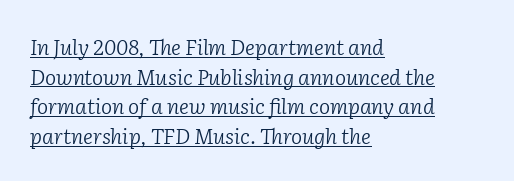
Q: Is the text bold? A: No.
Q: Is the text italic (slanted)? A: Yes, it leans right by about 2 degrees.
Q: Is the text underlined? A: Yes.
Q: How is the paragraph aligned? A: Left-aligned.
Q: Is the spacing between letters normal or unusually wide? A: Normal.
Q: Is the spacing between lines tight, normal or loose? A: Normal.
